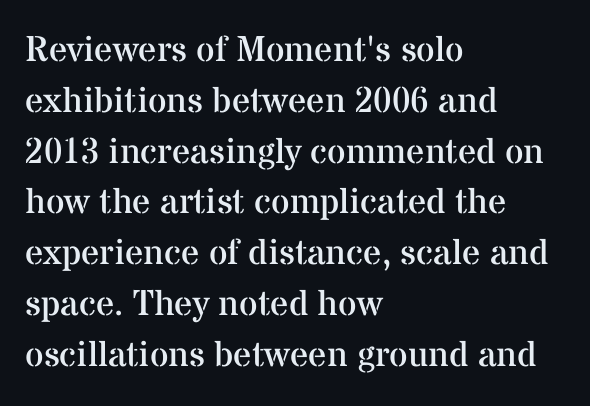
The image shows 36 px regular-weight serif type, upright; set left-aligned, normal line spacing (1.41x), normal letter spacing, not underlined; medium stroke contrast and a medium x-height.
